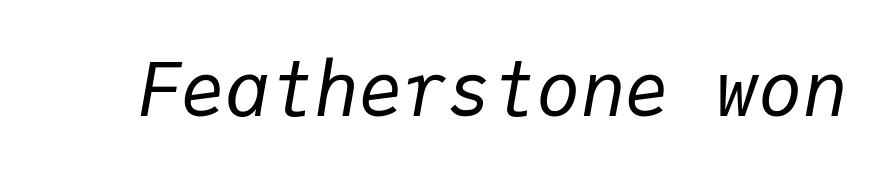
{"italic": "yes", "lean": "right", "slant_degrees": 9, "bold": "no", "weight": "regular", "width": "normal", "stroke_contrast": "low", "x_height": "medium", "monospaced": "yes", "underline": "no", "letter_spacing": "normal", "letter_spacing_em": 0.0, "glyph_px": 74}
